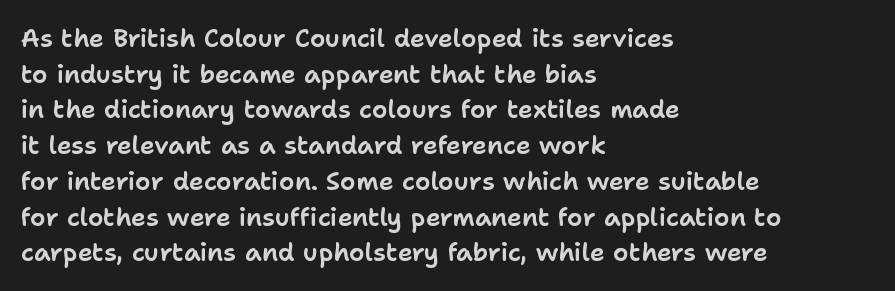
Q: Is the text italic (slanted)? A: No, it is upright.
Q: Is the text underlined? A: No.
Q: How is the paragraph aligned? A: Left-aligned.
Q: Is the spacing between letters normal or unusually wide? A: Normal.
Q: Is the spacing between lines tight, normal or loose? A: Normal.
